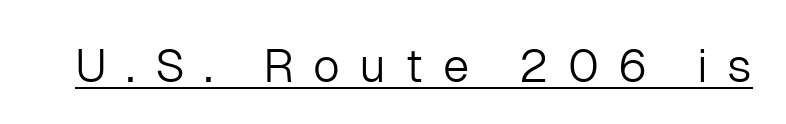
Q: Is the text bold? A: No.
Q: Is the text italic (slanted)? A: No, it is upright.
Q: Is the typeface a serif or a sans-serif typeface? A: Sans-serif.
Q: Is the text underlined? A: Yes.
Q: Is the spacing between letters normal or unusually wide? A: Unusually wide.
Q: Width (condensed, normal, or wide)? A: Normal.
Q: Stroke contrast? A: Low.
Q: x-height? A: Medium.
Q: Monospaced? A: No.
